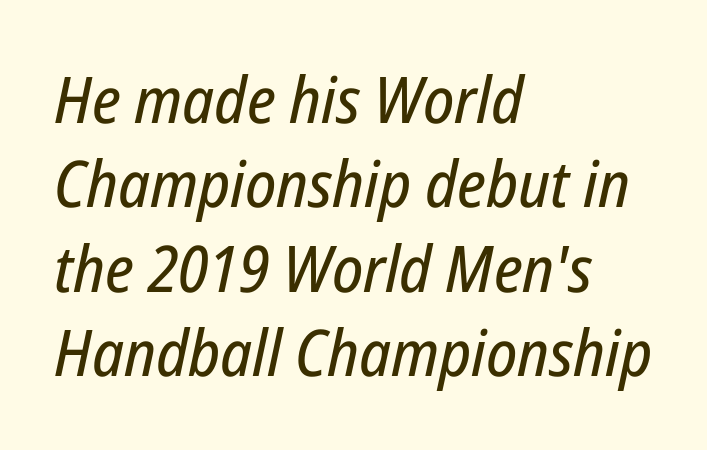
The image shows 64 px condensed type, italic (leaning right); set left-aligned, normal line spacing (1.32x), normal letter spacing, not underlined; low stroke contrast and a medium x-height.
